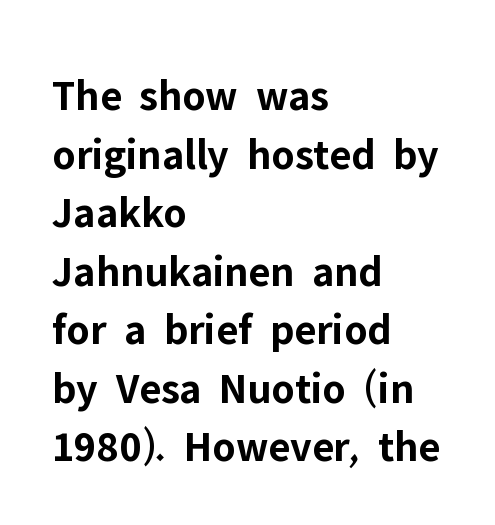
The face used here is a sans, in the tradition of grotesques and geometrics. In terms of leading, this rendering sits right in the middle. Nothing unusual about the tracking: characters are spaced as the font intends. The zone under the glyphs is completely vacant. Varying glyph widths throughout — classic text-font behaviour.
